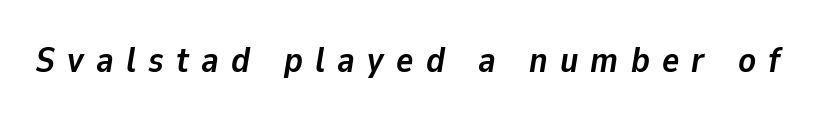
The image shows 36 px semibold type, italic (leaning right); set unusually wide letter spacing (+0.34 em), not underlined; low stroke contrast and a medium x-height.
